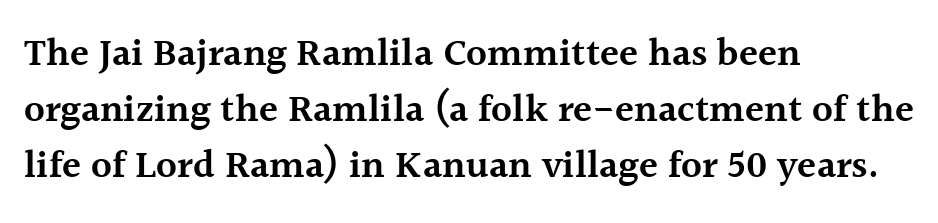
The image shows 39 px semibold serif type, upright; set left-aligned, normal line spacing (1.44x), normal letter spacing, not underlined; a medium x-height.
